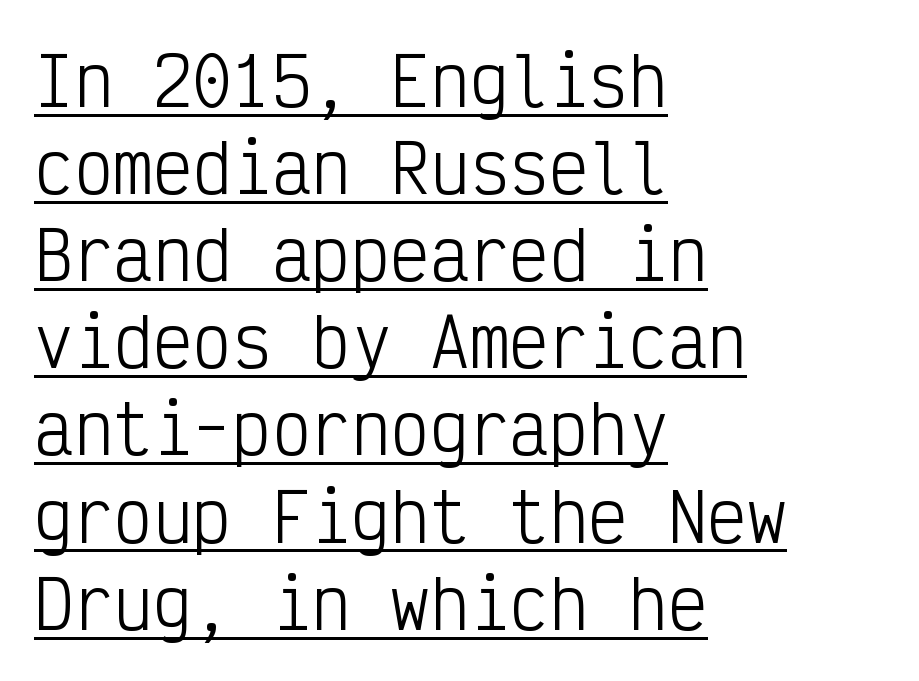
The image shows 66 px light, condensed sans-serif type, upright, monospaced; set left-aligned, normal line spacing (1.32x), normal letter spacing, underlined; low stroke contrast and a medium x-height.
